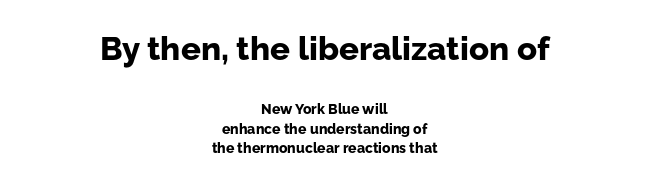
{"serif": "no", "italic": "no", "bold": "yes", "weight": "bold", "width": "normal", "stroke_contrast": "low", "x_height": "medium", "monospaced": "no", "underline": "no", "align": "center", "line_spacing": "normal", "line_spacing_ratio": 1.39, "letter_spacing": "normal", "letter_spacing_em": 0.0, "larger_block": "first", "size_ratio": 2.36, "glyph_px": 33}
